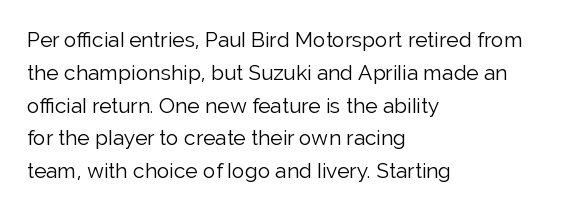
Q: Is the text bold? A: No.
Q: Is the text italic (slanted)? A: No, it is upright.
Q: Is the text underlined? A: No.
Q: How is the paragraph aligned? A: Left-aligned.
Q: Is the spacing between letters normal or unusually wide? A: Normal.
Q: Is the spacing between lines tight, normal or loose? A: Normal.
